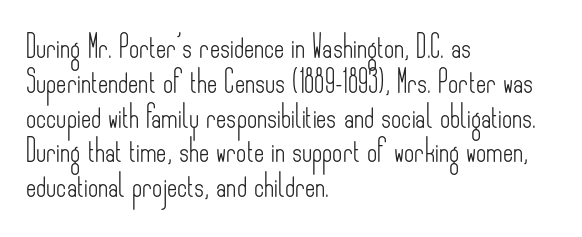
The image shows 22 px text type, upright; set left-aligned, normal line spacing (1.58x), normal letter spacing, not underlined.
